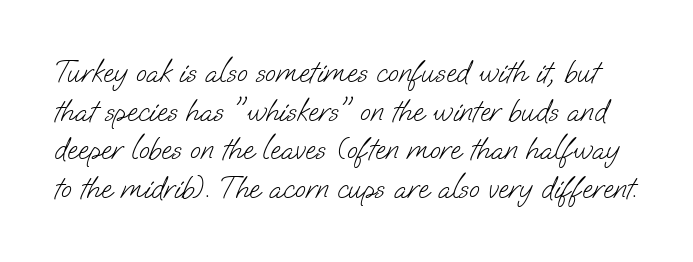
Q: Is the text bold? A: No.
Q: Is the typeface a serif or a sans-serif typeface? A: Sans-serif.
Q: Is the text underlined? A: No.
Q: Is the spacing between letters normal or unusually wide? A: Normal.
Q: Is the spacing between lines tight, normal or loose? A: Normal.
Q: Width (condensed, normal, or wide)? A: Normal.
Q: Stroke contrast? A: Low.
Q: x-height? A: Small.
Q: Monospaced? A: No.
